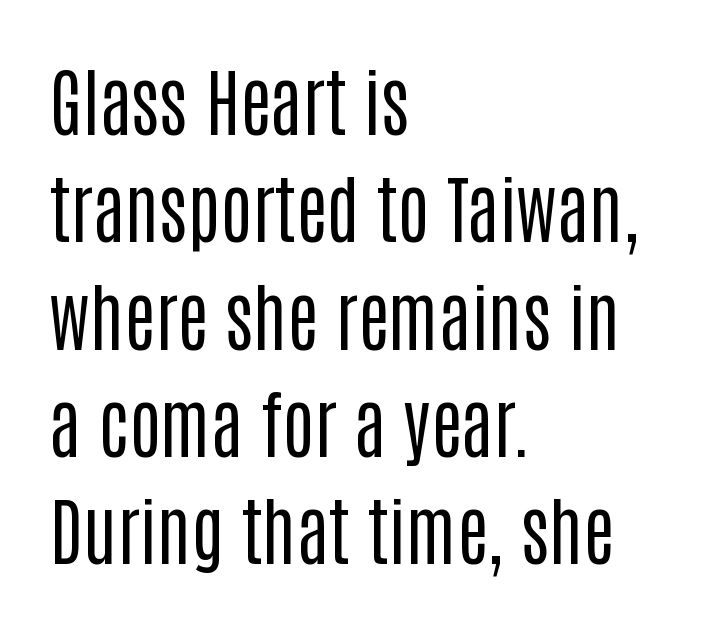
The foot of each line stays bare and open. The face used here is proportionally spaced, like ordinary book or web type. Does the copy run flush right? No — it runs flush left. A typesetter would call this leading conventional body-copy spacing.
